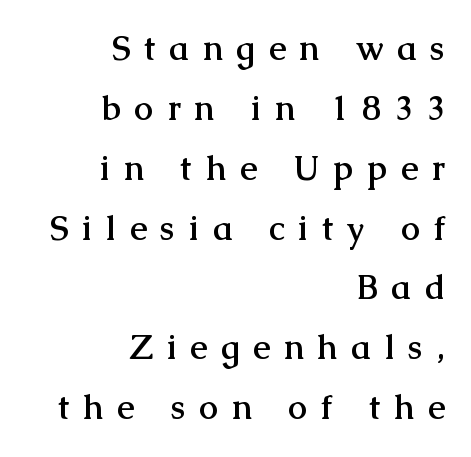
Q: Is the text bold? A: Yes.
Q: Is the text italic (slanted)? A: No, it is upright.
Q: Is the typeface a serif or a sans-serif typeface? A: Serif.
Q: Is the text underlined? A: No.
Q: How is the paragraph aligned? A: Right-aligned.
Q: Is the spacing between letters normal or unusually wide? A: Unusually wide.
Q: Width (condensed, normal, or wide)? A: Normal.
Q: Stroke contrast? A: Medium.
Q: x-height? A: Medium.
Q: Monospaced? A: No.
